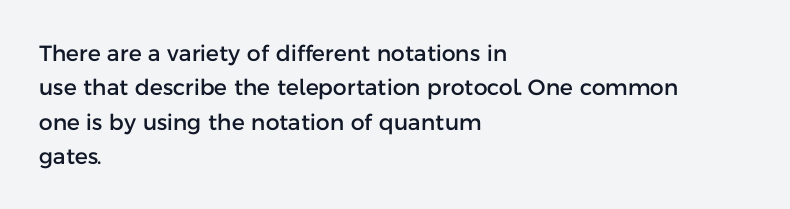
{"italic": "no", "underline": "no", "align": "left", "line_spacing": "normal", "line_spacing_ratio": 1.56, "letter_spacing": "normal", "letter_spacing_em": 0.0, "glyph_px": 22}
